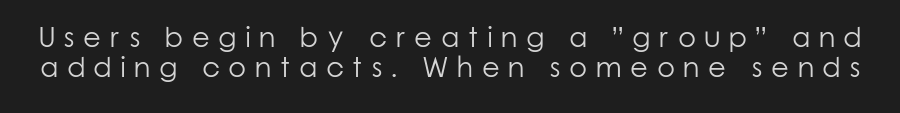
The image shows 29 px light sans-serif type, upright; set tight line spacing (1.05x), unusually wide letter spacing (+0.29 em), not underlined; low stroke contrast and a medium x-height.
